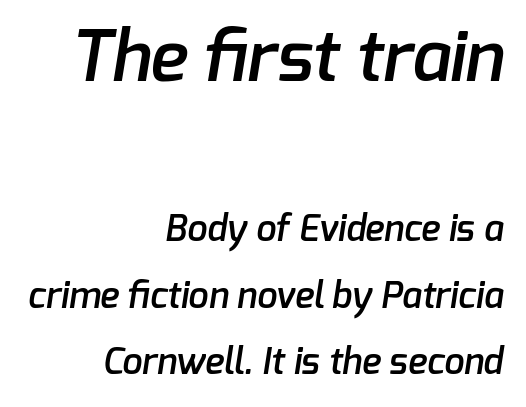
{"serif": "no", "bold": "semi", "weight": "semibold", "width": "normal", "stroke_contrast": "low", "x_height": "medium", "monospaced": "no", "underline": "no", "align": "right", "line_spacing_ratio": 1.85, "letter_spacing": "normal", "letter_spacing_em": 0.0, "larger_block": "first", "size_ratio": 1.97, "glyph_px": 71}
